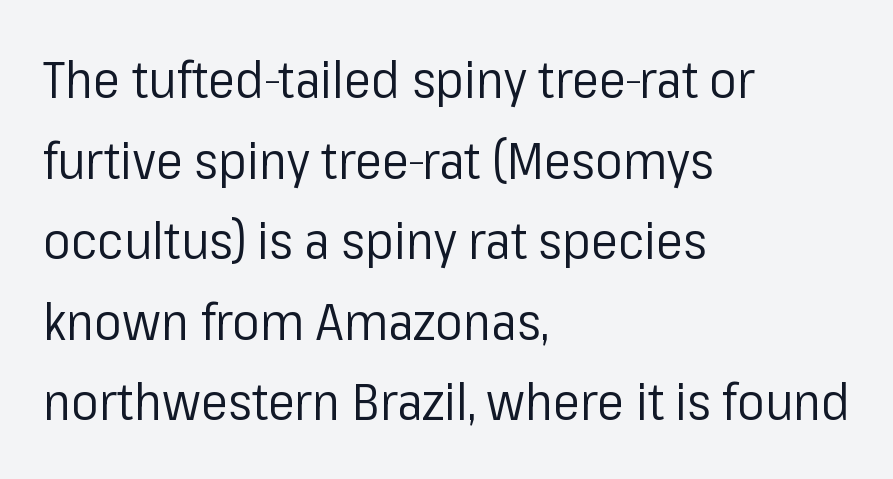
{"serif": "no", "italic": "no", "bold": "no", "weight": "regular", "width": "normal", "stroke_contrast": "low", "x_height": "medium", "monospaced": "no", "underline": "no", "align": "left", "line_spacing": "normal", "line_spacing_ratio": 1.58, "letter_spacing": "normal", "letter_spacing_em": 0.0, "glyph_px": 51}
